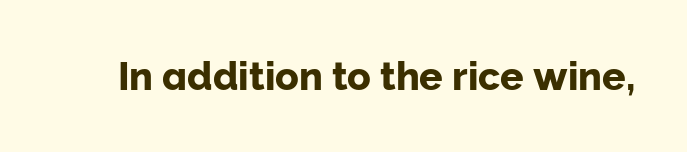
Q: Is the text italic (slanted)? A: No, it is upright.
Q: Is the typeface a serif or a sans-serif typeface? A: Sans-serif.
Q: Is the text underlined? A: No.
Q: Is the spacing between letters normal or unusually wide? A: Normal.
Q: Width (condensed, normal, or wide)? A: Normal.
Q: Stroke contrast? A: Low.
Q: x-height? A: Medium.
Q: Monospaced? A: No.
